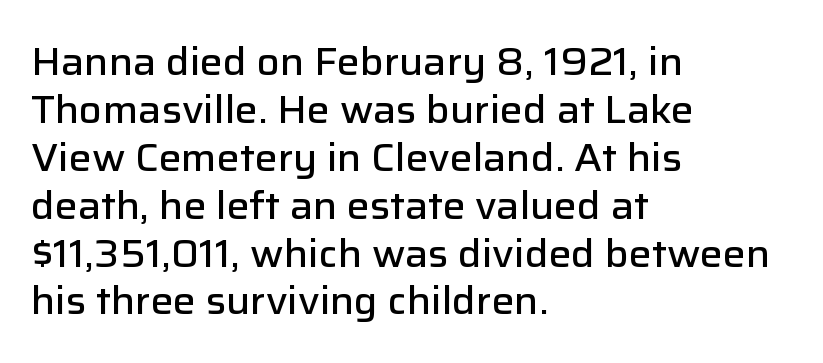
Q: Is the text bold? A: Semi-bold.
Q: Is the text italic (slanted)? A: No, it is upright.
Q: Is the typeface a serif or a sans-serif typeface? A: Sans-serif.
Q: Is the text underlined? A: No.
Q: How is the paragraph aligned? A: Left-aligned.
Q: Is the spacing between letters normal or unusually wide? A: Normal.
Q: Is the spacing between lines tight, normal or loose? A: Normal.
Q: Width (condensed, normal, or wide)? A: Normal.
Q: Stroke contrast? A: Low.
Q: x-height? A: Medium.
Q: Monospaced? A: No.
